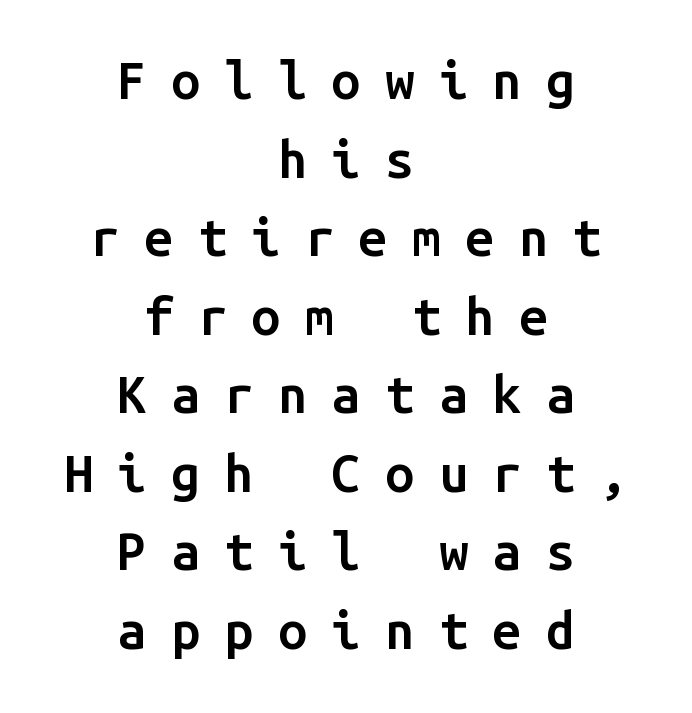
Notice how descenders clear the ascenders below comfortably — that's standard leading. Emphasis by weight is partial: semibold. A typesetter would call this monospace, since all characters share one set width. Posture: straight, roman, zero tilt.
